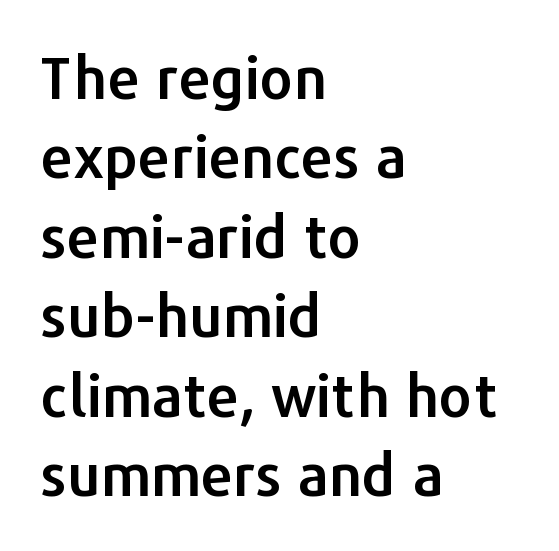
Note the varied advance widths — an 'i' is clearly narrower than an 'm'. The characters display no serif detailing; their extremities are plain. The space beneath each line is pristine and unruled. Evenly set lines give the paragraph a standard silhouette. The setting favours the left margin, as ordinary paragraphs usually do. Italic: no, the glyphs are upright roman.
